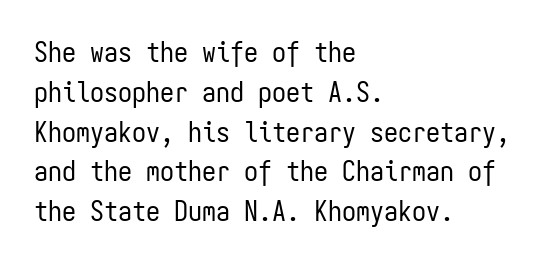
Q: Is the text bold? A: No.
Q: Is the text italic (slanted)? A: No, it is upright.
Q: Is the typeface a serif or a sans-serif typeface? A: Sans-serif.
Q: Is the text underlined? A: No.
Q: How is the paragraph aligned? A: Left-aligned.
Q: Is the spacing between letters normal or unusually wide? A: Normal.
Q: Is the spacing between lines tight, normal or loose? A: Normal.
Q: Width (condensed, normal, or wide)? A: Condensed.
Q: Stroke contrast? A: Low.
Q: x-height? A: Medium.
Q: Monospaced? A: Yes.
